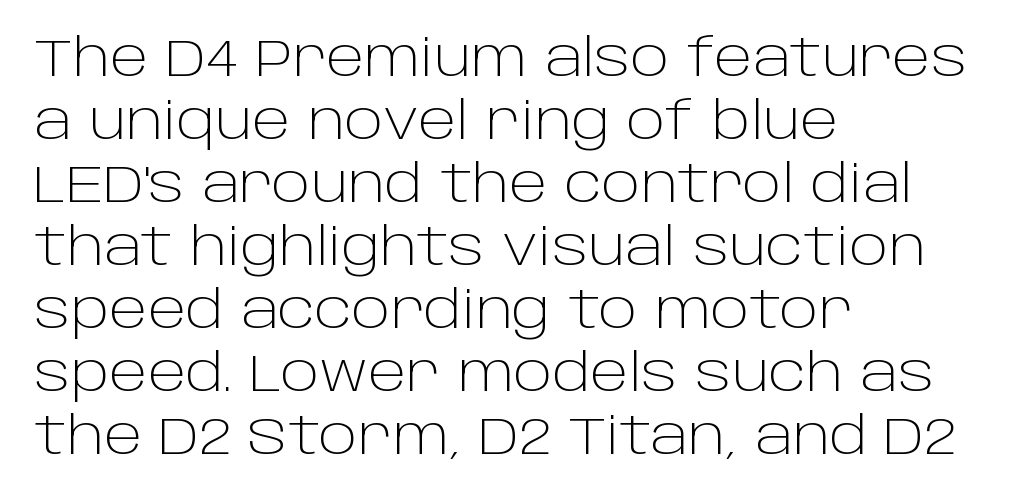
Q: Is the text bold? A: No.
Q: Is the text italic (slanted)? A: No, it is upright.
Q: Is the typeface a serif or a sans-serif typeface? A: Sans-serif.
Q: Is the text underlined? A: No.
Q: How is the paragraph aligned? A: Left-aligned.
Q: Is the spacing between letters normal or unusually wide? A: Normal.
Q: Width (condensed, normal, or wide)? A: Normal.
Q: Stroke contrast? A: Low.
Q: x-height? A: Large.
Q: Monospaced? A: No.
